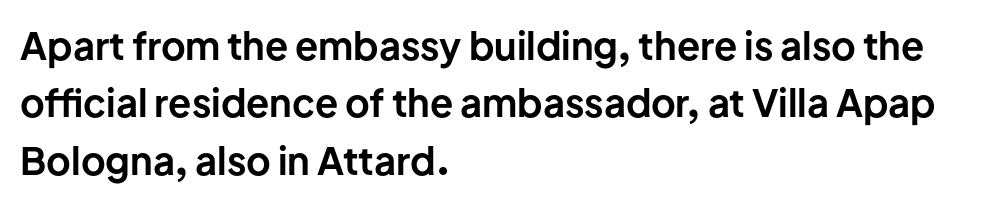
Q: Is the text bold? A: Yes.
Q: Is the text italic (slanted)? A: No, it is upright.
Q: Is the typeface a serif or a sans-serif typeface? A: Sans-serif.
Q: Is the text underlined? A: No.
Q: How is the paragraph aligned? A: Left-aligned.
Q: Is the spacing between letters normal or unusually wide? A: Normal.
Q: Is the spacing between lines tight, normal or loose? A: Normal.
Q: Width (condensed, normal, or wide)? A: Normal.
Q: Stroke contrast? A: Low.
Q: x-height? A: Medium.
Q: Monospaced? A: No.
